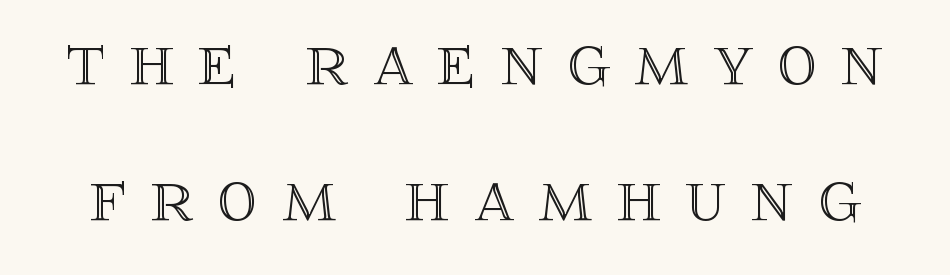
A typesetter would call this proportional, since set widths differ per character. Ordinary non-slanted type is in use. Anything drawn beneath the words? Only blank space. The letterforms stand isolated, each surrounded by extra space.
